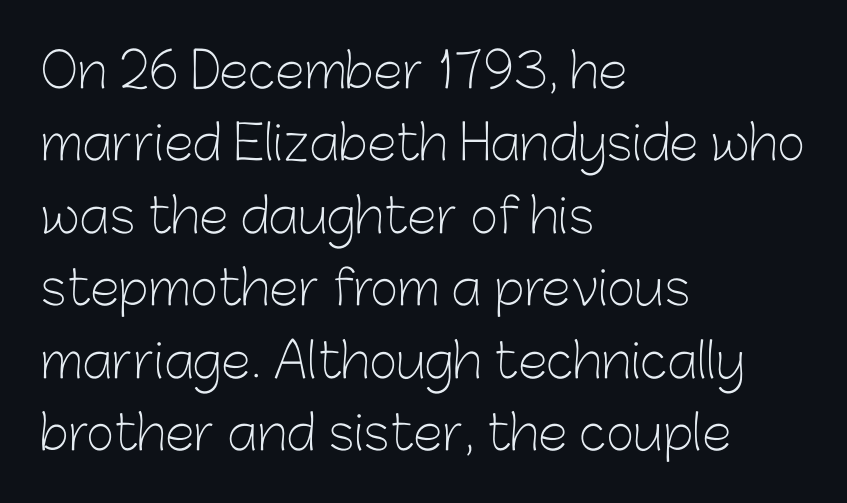
The image shows 48 px light sans-serif type, upright; set left-aligned, normal line spacing (1.51x), normal letter spacing, not underlined; low stroke contrast and a medium x-height.
